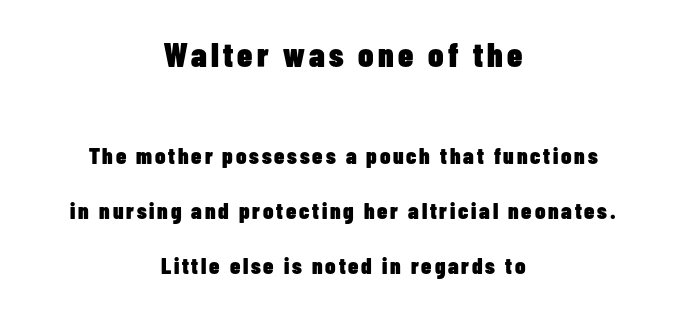
{"serif": "no", "italic": "no", "bold": "yes", "weight": "heavy", "width": "condensed", "stroke_contrast": "low", "x_height": "medium", "monospaced": "no", "underline": "no", "align": "center", "line_spacing": "loose", "line_spacing_ratio": 2.39, "larger_block": "first", "size_ratio": 1.48, "glyph_px": 34}
